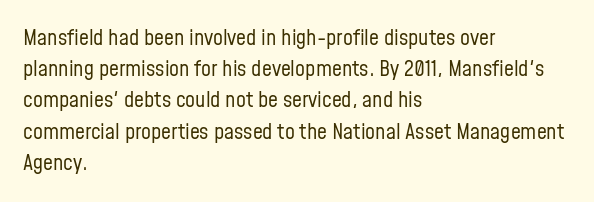
{"italic": "no", "bold": "no", "underline": "no", "align": "left", "line_spacing": "normal", "line_spacing_ratio": 1.42, "letter_spacing": "normal", "letter_spacing_em": 0.0, "glyph_px": 22}
